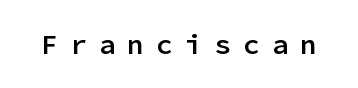
Q: Is the text bold? A: Semi-bold.
Q: Is the text italic (slanted)? A: No, it is upright.
Q: Is the typeface a serif or a sans-serif typeface? A: Sans-serif.
Q: Is the text underlined? A: No.
Q: Is the spacing between letters normal or unusually wide? A: Unusually wide.
Q: Width (condensed, normal, or wide)? A: Normal.
Q: Stroke contrast? A: Low.
Q: x-height? A: Medium.
Q: Monospaced? A: Yes.
